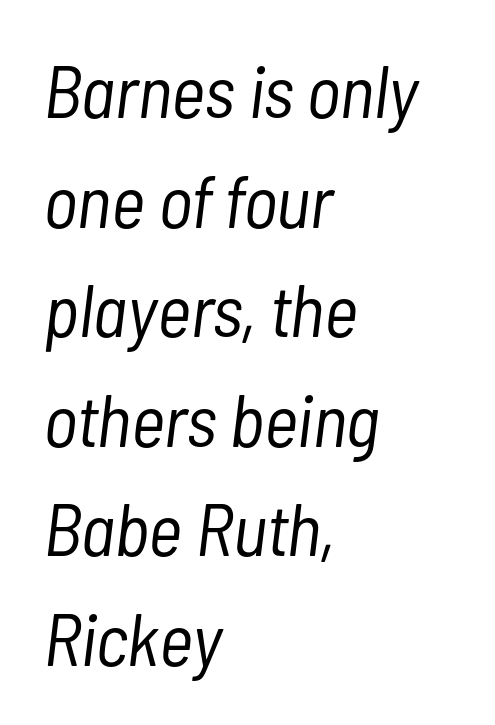
{"italic": "yes", "lean": "right", "slant_degrees": 7, "bold": "no", "weight": "light", "width": "condensed", "stroke_contrast": "low", "x_height": "medium", "monospaced": "no", "underline": "no", "align": "left", "line_spacing": "normal", "line_spacing_ratio": 1.48, "letter_spacing": "normal", "letter_spacing_em": 0.0, "glyph_px": 74}
